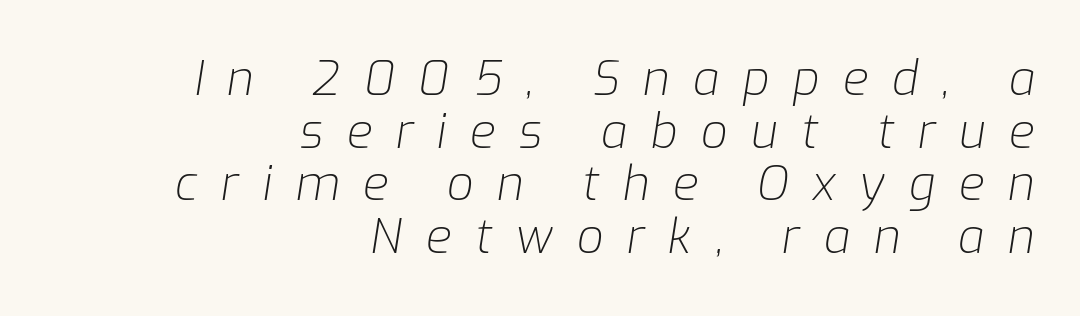
The image shows 47 px light type, italic (leaning right); set right-aligned, tight line spacing (1.12x), unusually wide letter spacing (+0.5 em), not underlined; low stroke contrast and a medium x-height.
